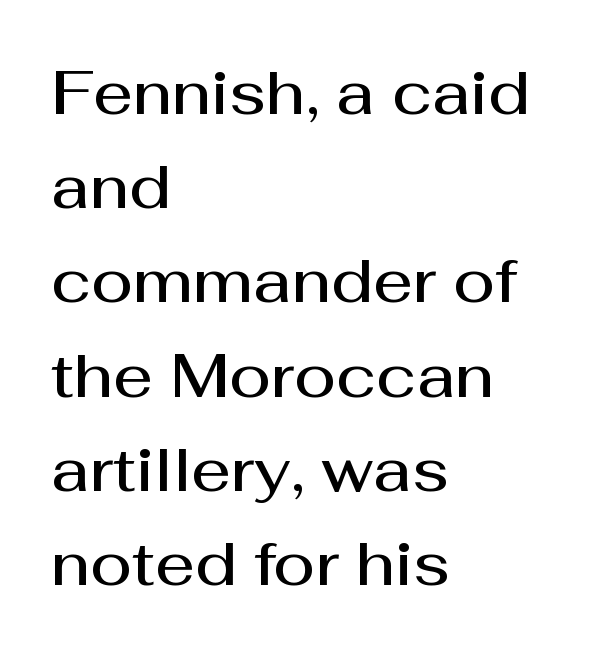
{"serif": "no", "italic": "no", "bold": "semi", "weight": "semibold", "width": "normal", "stroke_contrast": "medium", "x_height": "medium", "monospaced": "no", "underline": "no", "align": "left", "line_spacing": "normal", "line_spacing_ratio": 1.52, "letter_spacing": "normal", "letter_spacing_em": 0.0, "glyph_px": 62}
